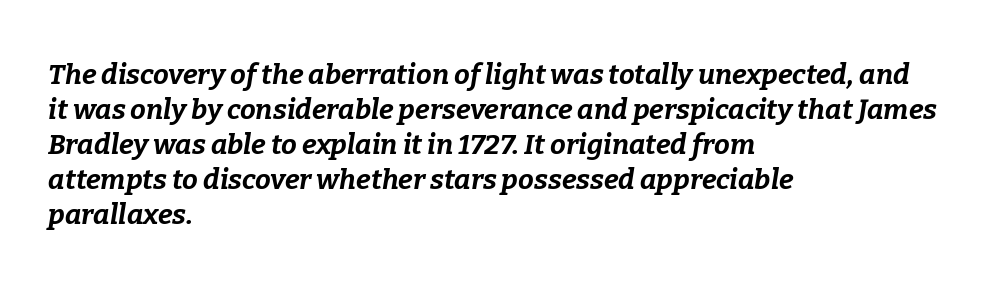
Q: Is the text bold? A: Yes.
Q: Is the text italic (slanted)? A: Yes, it leans right by about 9 degrees.
Q: Is the text underlined? A: No.
Q: How is the paragraph aligned? A: Left-aligned.
Q: Is the spacing between letters normal or unusually wide? A: Normal.
Q: Is the spacing between lines tight, normal or loose? A: Normal.
Q: Width (condensed, normal, or wide)? A: Normal.
Q: Stroke contrast? A: Low.
Q: x-height? A: Medium.
Q: Monospaced? A: No.
